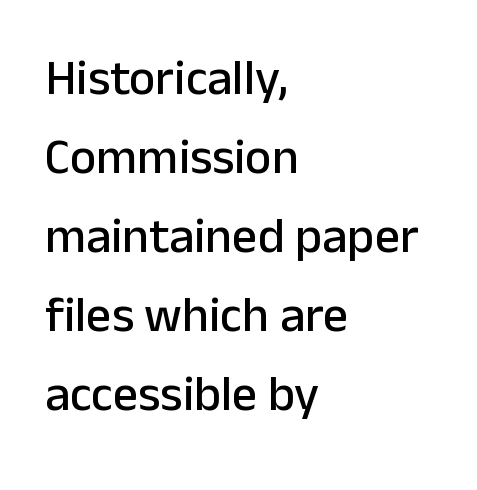
Spacing verdict: proportional, widths tailored to each character. Baseline-to-baseline distance is the conventional proportion of letter height. The ragged edge is on the right, which tells us the setting is flush left. Nobody drew a line under any word here. Classification — sans serif. Characters remain perfectly vertical along every line.
